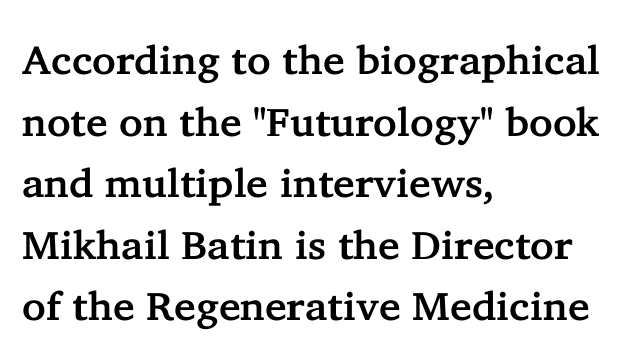
Is the letter spacing exaggerated? No — it looks like the ordinary default. Short and long lines alike share a common starting point at left. Upright lettering throughout. Line spacing here is normal. A clean baseline with only descenders dipping below it. Looks like regular typesetting: each glyph gets only the width it needs.
